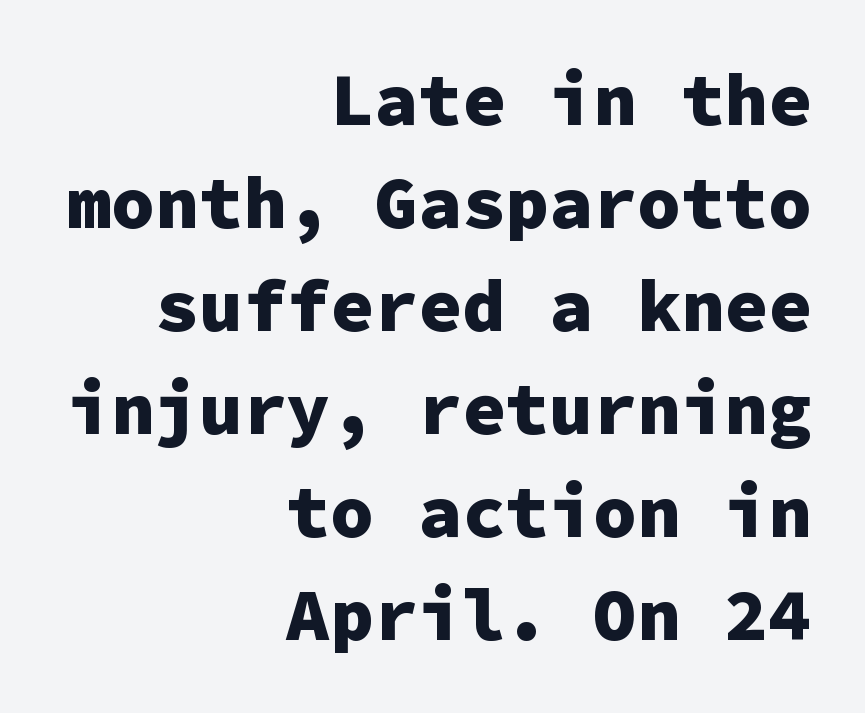
The image shows 73 px heavy sans-serif type, upright, monospaced; set right-aligned, normal line spacing (1.41x), normal letter spacing, not underlined; low stroke contrast and a medium x-height.
